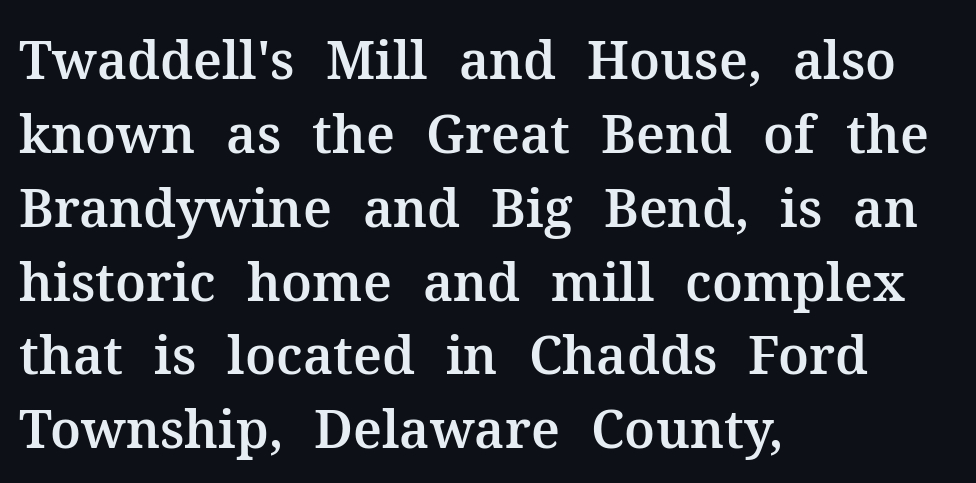
Does the lettering tilt? It doesn't — this is upright. The designer went with a serif here, giving each stem small feet. The passage shown is not underscored anywhere. The lines are quadded left. The letters advance in unequal steps, a hallmark of proportional type.
